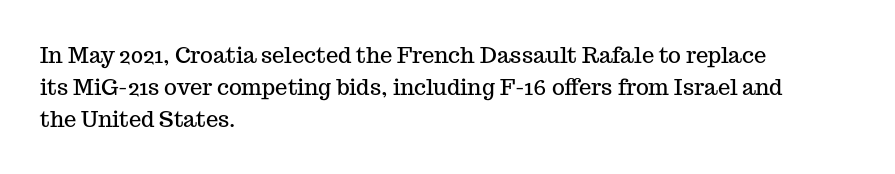
{"italic": "no", "underline": "no", "align": "left", "line_spacing": "normal", "line_spacing_ratio": 1.45, "letter_spacing": "normal", "letter_spacing_em": 0.0, "glyph_px": 22}
